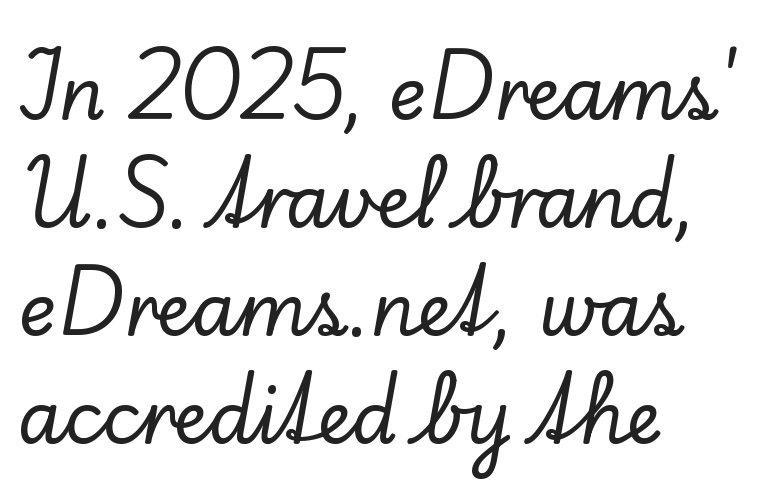
Q: Is the text italic (slanted)? A: Yes.
Q: Is the typeface a serif or a sans-serif typeface? A: Serif.
Q: Is the text underlined? A: No.
Q: How is the paragraph aligned? A: Left-aligned.
Q: Is the spacing between letters normal or unusually wide? A: Normal.
Q: Is the spacing between lines tight, normal or loose? A: Normal.
Q: Width (condensed, normal, or wide)? A: Normal.
Q: Stroke contrast? A: Low.
Q: x-height? A: Small.
Q: Monospaced? A: No.
